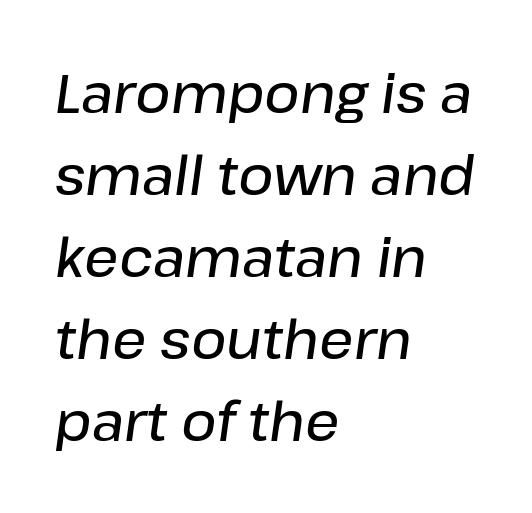
Q: Is the text bold? A: Semi-bold.
Q: Is the text italic (slanted)? A: Yes, it leans right by about 8 degrees.
Q: Is the text underlined? A: No.
Q: How is the paragraph aligned? A: Left-aligned.
Q: Is the spacing between letters normal or unusually wide? A: Normal.
Q: Is the spacing between lines tight, normal or loose? A: Normal.
Q: Width (condensed, normal, or wide)? A: Normal.
Q: Stroke contrast? A: Low.
Q: x-height? A: Medium.
Q: Monospaced? A: No.
